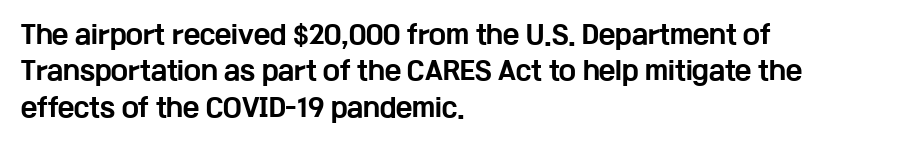
Q: Is the text bold? A: Yes.
Q: Is the text italic (slanted)? A: No, it is upright.
Q: Is the text underlined? A: No.
Q: How is the paragraph aligned? A: Left-aligned.
Q: Is the spacing between letters normal or unusually wide? A: Normal.
Q: Is the spacing between lines tight, normal or loose? A: Normal.
